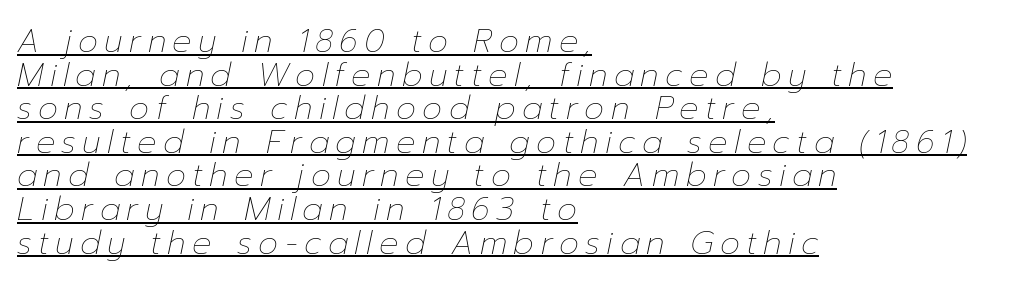
The image shows 32 px thin type, italic (leaning right); set left-aligned, tight line spacing (1.05x), unusually wide letter spacing (+0.2 em), underlined; low stroke contrast and a medium x-height.
